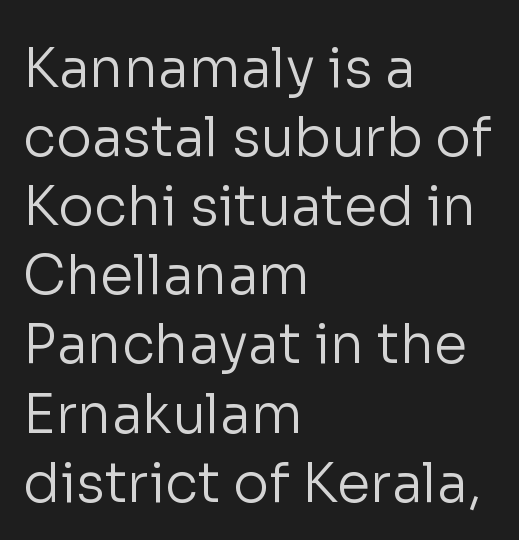
The image shows 54 px regular-weight sans-serif type, upright; set left-aligned, normal line spacing (1.28x), normal letter spacing, not underlined; low stroke contrast and a medium x-height.
